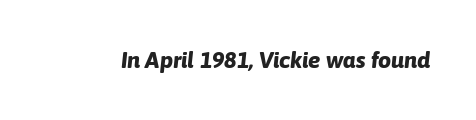
{"italic": "yes", "lean": "right", "slant_degrees": 6, "bold": "yes", "underline": "no", "letter_spacing": "normal", "letter_spacing_em": 0.0, "glyph_px": 23}
